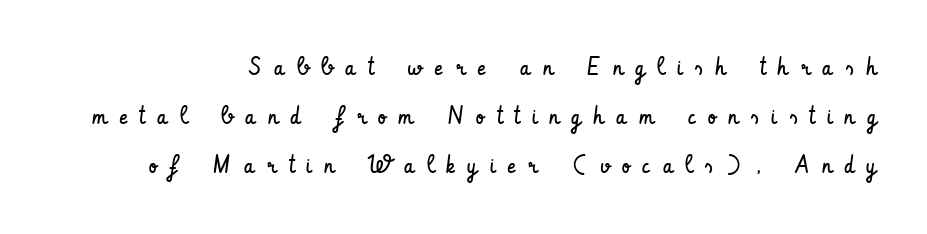
{"italic": "no", "bold": "no", "underline": "no", "line_spacing": "loose", "line_spacing_ratio": 1.96, "letter_spacing": "wide", "letter_spacing_em": 0.5, "glyph_px": 25}
